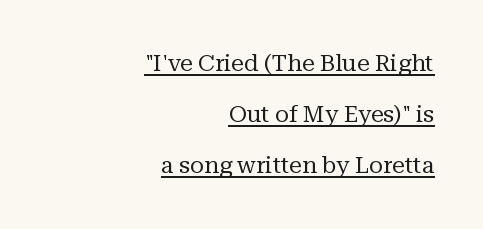
Leading: increased. When letters stand straight like this, we call the style roman or upright. What decoration does the sample have? An underline. Is the type heavy? It reads as light-to-regular instead. Does extra space separate the letters? No, they use regular spacing.
